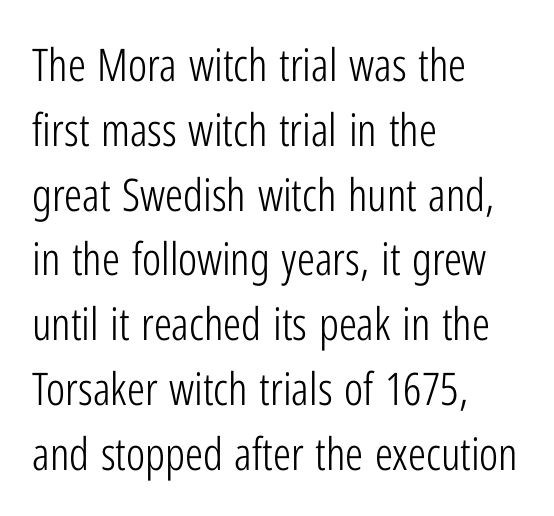
Q: Is the text bold? A: No.
Q: Is the text italic (slanted)? A: No, it is upright.
Q: Is the typeface a serif or a sans-serif typeface? A: Sans-serif.
Q: Is the text underlined? A: No.
Q: How is the paragraph aligned? A: Left-aligned.
Q: Is the spacing between letters normal or unusually wide? A: Normal.
Q: Is the spacing between lines tight, normal or loose? A: Normal.
Q: Width (condensed, normal, or wide)? A: Condensed.
Q: Stroke contrast? A: Low.
Q: x-height? A: Medium.
Q: Monospaced? A: No.
